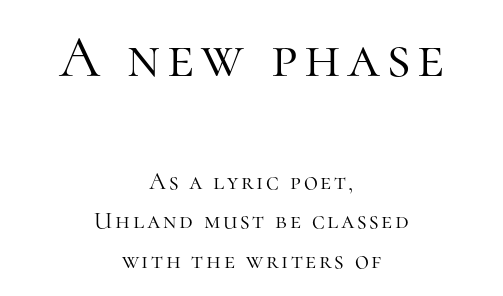
Compared with a flush-left layout, this one balances lines on the center instead. The lines sit at an ordinary, default distance from one another. Clear beneath every line of the passage. The typeface chosen for these lines features serifs.
